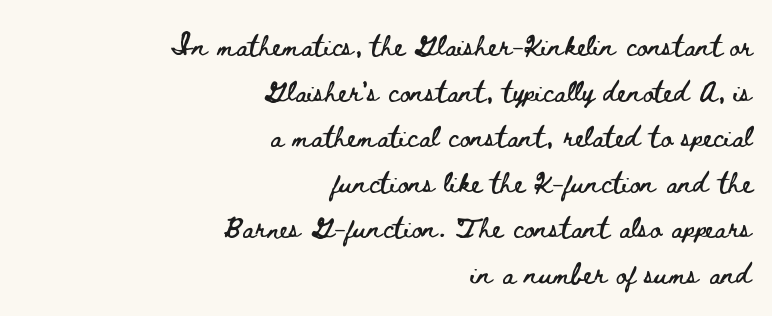
The rendering anchors every line to the right-hand side. The letters sit at their default tracking, neither squeezed nor spread. Interline gaps are noticeably wide in this sample.
